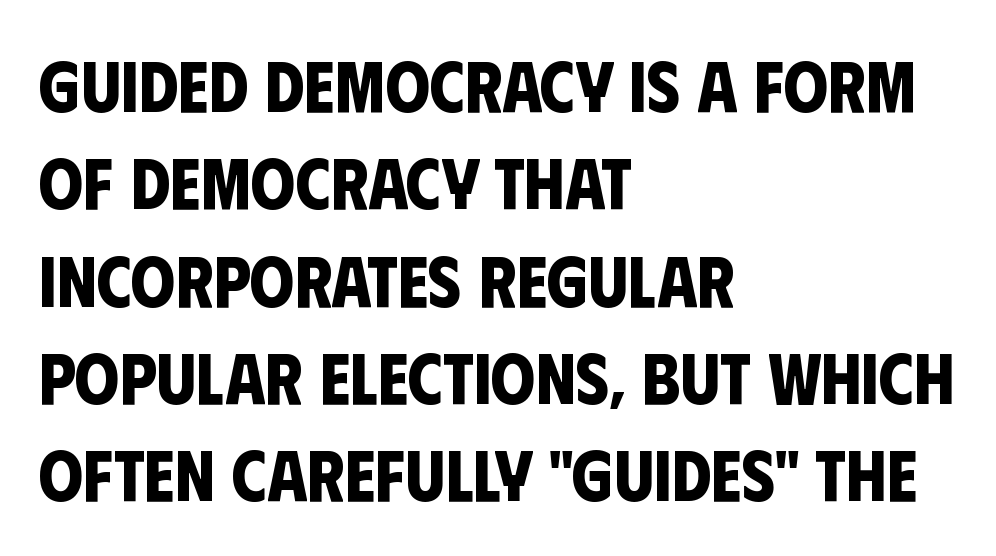
Q: Is the text bold? A: Yes.
Q: Is the typeface a serif or a sans-serif typeface? A: Sans-serif.
Q: Is the text underlined? A: No.
Q: How is the paragraph aligned? A: Left-aligned.
Q: Is the spacing between letters normal or unusually wide? A: Normal.
Q: Is the spacing between lines tight, normal or loose? A: Normal.
Q: Width (condensed, normal, or wide)? A: Condensed.
Q: Stroke contrast? A: Low.
Q: x-height? A: Large.
Q: Monospaced? A: No.
